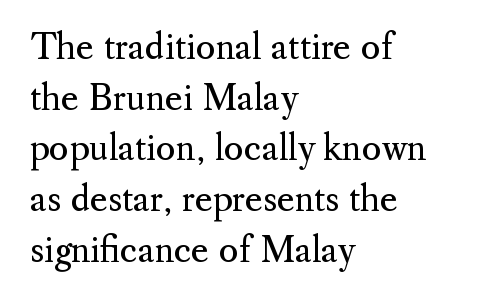
The image shows 34 px regular-weight serif type, upright; set left-aligned, normal line spacing (1.49x), normal letter spacing, not underlined; medium stroke contrast and a small x-height.
